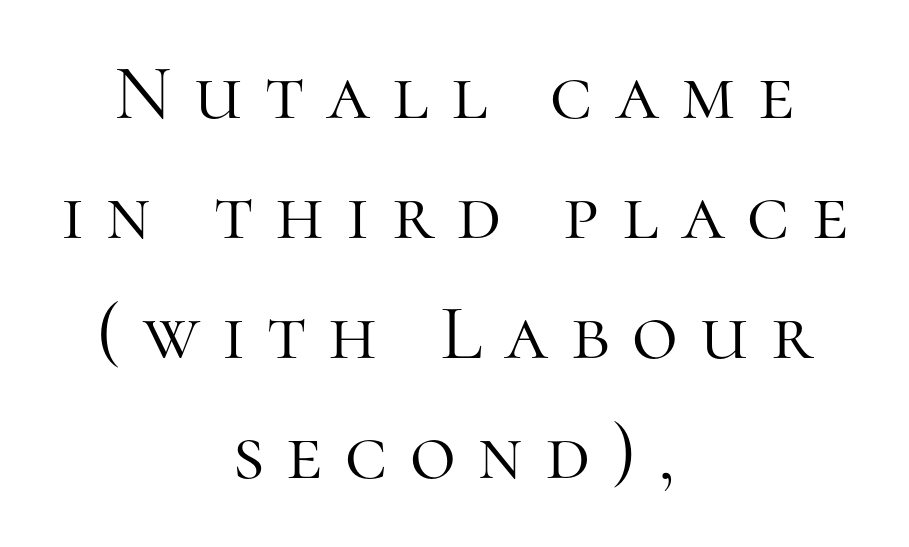
Q: Is the text bold? A: No.
Q: Is the text italic (slanted)? A: No, it is upright.
Q: Is the typeface a serif or a sans-serif typeface? A: Serif.
Q: Is the text underlined? A: No.
Q: How is the paragraph aligned? A: Centered.
Q: Is the spacing between letters normal or unusually wide? A: Unusually wide.
Q: Is the spacing between lines tight, normal or loose? A: Normal.
Q: Width (condensed, normal, or wide)? A: Normal.
Q: Stroke contrast? A: High.
Q: x-height? A: Medium.
Q: Monospaced? A: No.
